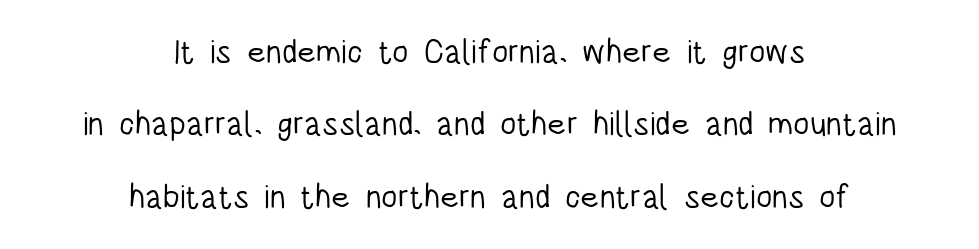
{"serif": "no", "italic": "no", "bold": "no", "weight": "light", "width": "condensed", "stroke_contrast": "low", "x_height": "large", "monospaced": "no", "underline": "no", "align": "center", "line_spacing": "loose", "line_spacing_ratio": 2.19, "letter_spacing": "normal", "letter_spacing_em": 0.0, "glyph_px": 33}
